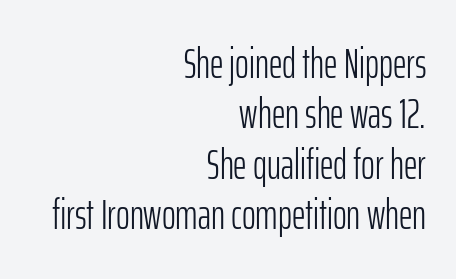
{"serif": "no", "italic": "no", "bold": "no", "weight": "light", "width": "condensed", "stroke_contrast": "low", "x_height": "medium", "monospaced": "no", "underline": "no", "align": "right", "line_spacing_ratio": 1.2, "letter_spacing": "normal", "letter_spacing_em": 0.0, "glyph_px": 42}
